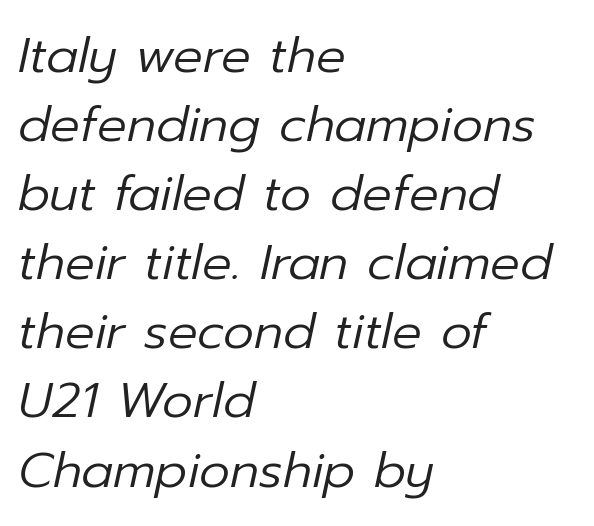
Q: Is the text bold? A: No.
Q: Is the text italic (slanted)? A: Yes, it leans right by about 12 degrees.
Q: Is the text underlined? A: No.
Q: How is the paragraph aligned? A: Left-aligned.
Q: Is the spacing between letters normal or unusually wide? A: Normal.
Q: Is the spacing between lines tight, normal or loose? A: Normal.
Q: Width (condensed, normal, or wide)? A: Normal.
Q: Stroke contrast? A: Low.
Q: x-height? A: Medium.
Q: Monospaced? A: No.
